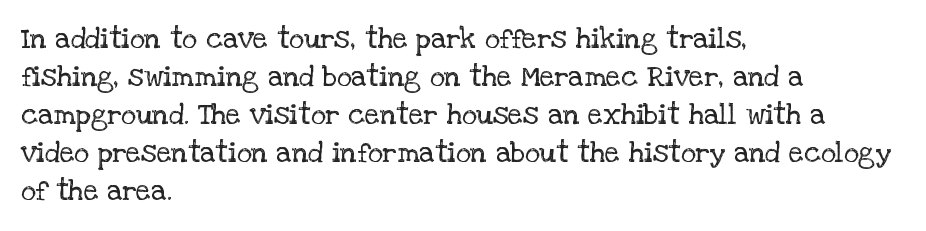
Q: Is the text bold? A: No.
Q: Is the text italic (slanted)? A: No, it is upright.
Q: Is the typeface a serif or a sans-serif typeface? A: Serif.
Q: Is the text underlined? A: No.
Q: How is the paragraph aligned? A: Left-aligned.
Q: Is the spacing between letters normal or unusually wide? A: Normal.
Q: Is the spacing between lines tight, normal or loose? A: Normal.
Q: Width (condensed, normal, or wide)? A: Normal.
Q: Stroke contrast? A: Low.
Q: x-height? A: Large.
Q: Monospaced? A: No.
